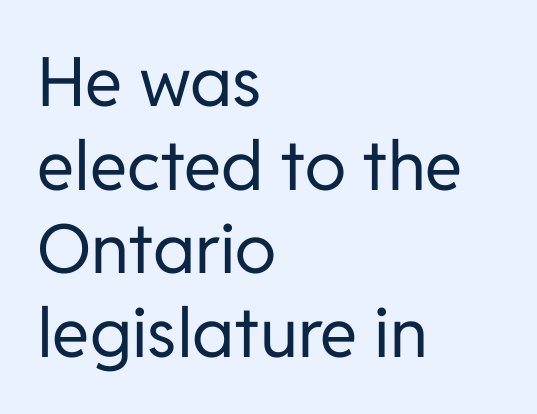
The image shows 68 px regular-weight sans-serif type, upright; set left-aligned, line spacing 1.23x, normal letter spacing, not underlined; low stroke contrast and a medium x-height.
